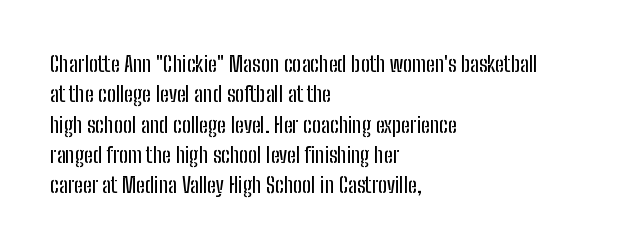
Descenders are the only things crossing below the line. The paragraph has a hard left edge and a soft right edge. Nothing unusual about the tracking: characters are spaced as the font intends. Vertically, the passage feels balanced, rows spaced as you'd expect. If you drew a line through each stem, it would be perfectly vertical.
